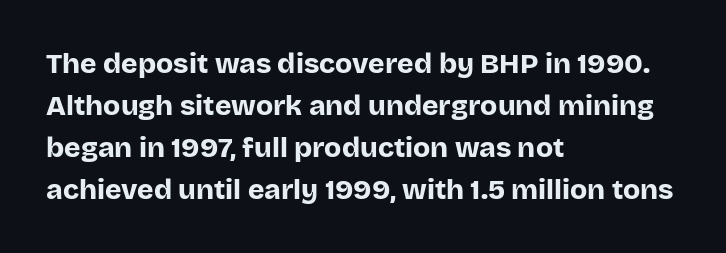
Q: Is the text bold? A: Yes.
Q: Is the text italic (slanted)? A: No, it is upright.
Q: Is the typeface a serif or a sans-serif typeface? A: Sans-serif.
Q: Is the text underlined? A: No.
Q: How is the paragraph aligned? A: Left-aligned.
Q: Is the spacing between letters normal or unusually wide? A: Normal.
Q: Is the spacing between lines tight, normal or loose? A: Normal.
Q: Width (condensed, normal, or wide)? A: Normal.
Q: Stroke contrast? A: Low.
Q: x-height? A: Large.
Q: Monospaced? A: No.
